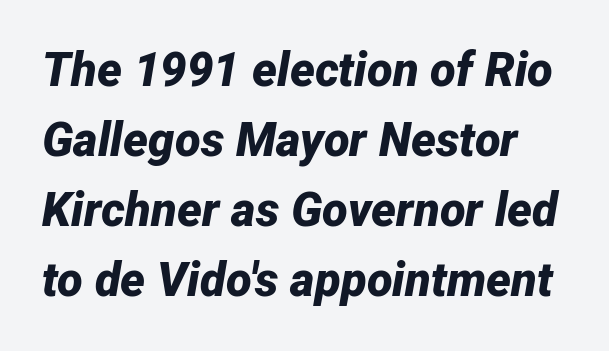
The image shows 47 px bold type, italic (leaning right); set normal line spacing (1.49x), normal letter spacing, not underlined; low stroke contrast and a medium x-height.
